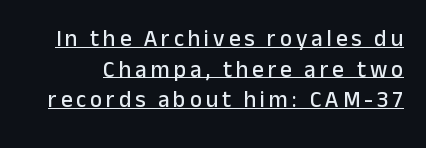
The letters stand straight up with perfectly vertical stems. These characters rest on top of a visible drawn line. The space between consecutive lines is moderate.
